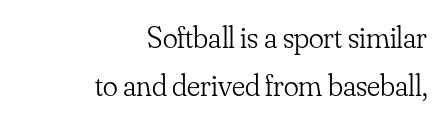
Summary of vertical rhythm: regular, with standard interline spacing. Looks like regular typesetting: each glyph gets only the width it needs. The passage shown is not underscored anywhere. Reading down the block, your eye finds every line finishing at a fixed right position. This rendering leaves character spacing at its baseline value.
